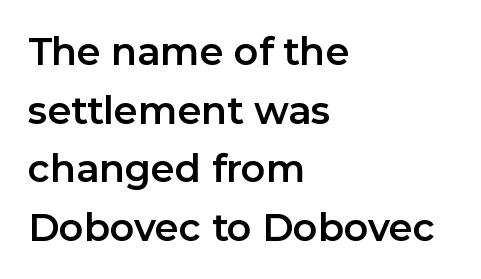
Q: Is the text italic (slanted)? A: No, it is upright.
Q: Is the typeface a serif or a sans-serif typeface? A: Sans-serif.
Q: Is the text underlined? A: No.
Q: How is the paragraph aligned? A: Left-aligned.
Q: Is the spacing between letters normal or unusually wide? A: Normal.
Q: Is the spacing between lines tight, normal or loose? A: Normal.
Q: Width (condensed, normal, or wide)? A: Normal.
Q: Stroke contrast? A: Low.
Q: x-height? A: Medium.
Q: Monospaced? A: No.
